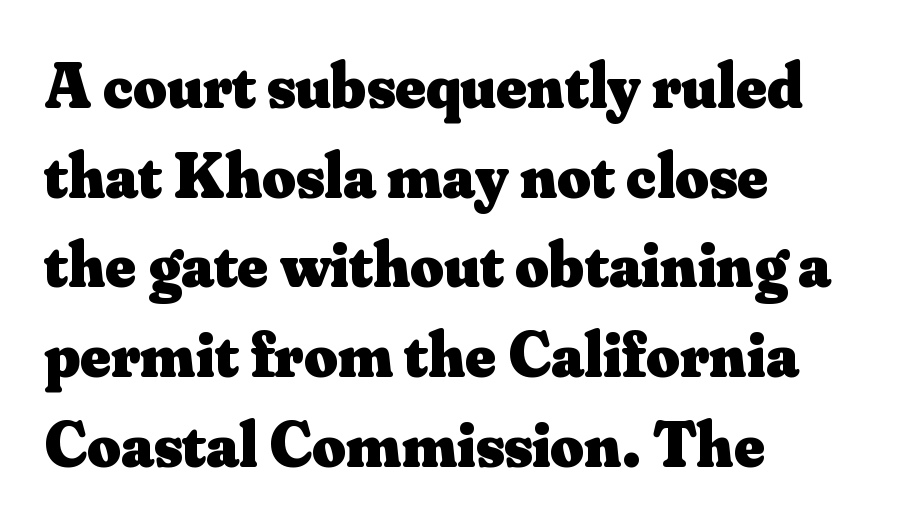
Q: Is the text bold? A: Yes.
Q: Is the text italic (slanted)? A: No, it is upright.
Q: Is the typeface a serif or a sans-serif typeface? A: Serif.
Q: Is the text underlined? A: No.
Q: How is the paragraph aligned? A: Left-aligned.
Q: Is the spacing between letters normal or unusually wide? A: Normal.
Q: Is the spacing between lines tight, normal or loose? A: Normal.
Q: Width (condensed, normal, or wide)? A: Normal.
Q: Stroke contrast? A: Medium.
Q: x-height? A: Small.
Q: Monospaced? A: No.
